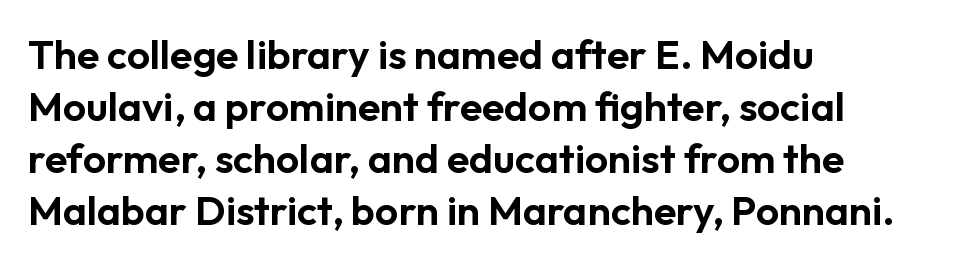
Q: Is the text italic (slanted)? A: No, it is upright.
Q: Is the typeface a serif or a sans-serif typeface? A: Sans-serif.
Q: Is the text underlined? A: No.
Q: How is the paragraph aligned? A: Left-aligned.
Q: Is the spacing between letters normal or unusually wide? A: Normal.
Q: Is the spacing between lines tight, normal or loose? A: Normal.
Q: Width (condensed, normal, or wide)? A: Normal.
Q: Stroke contrast? A: Low.
Q: x-height? A: Medium.
Q: Monospaced? A: No.
